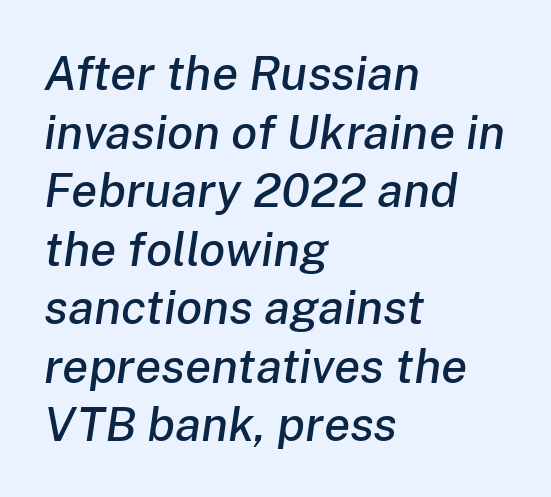
Q: Is the text italic (slanted)? A: Yes, it leans right by about 8 degrees.
Q: Is the text underlined? A: No.
Q: How is the paragraph aligned? A: Left-aligned.
Q: Is the spacing between letters normal or unusually wide? A: Normal.
Q: Width (condensed, normal, or wide)? A: Normal.
Q: Stroke contrast? A: Low.
Q: x-height? A: Medium.
Q: Monospaced? A: No.
